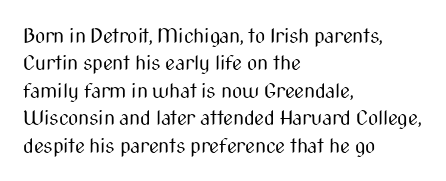
Q: Is the text bold? A: No.
Q: Is the text italic (slanted)? A: No, it is upright.
Q: Is the text underlined? A: No.
Q: How is the paragraph aligned? A: Left-aligned.
Q: Is the spacing between letters normal or unusually wide? A: Normal.
Q: Is the spacing between lines tight, normal or loose? A: Normal.
